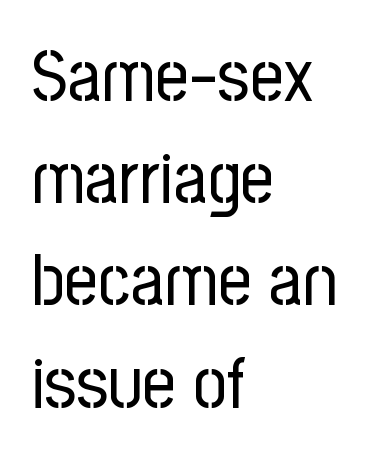
{"serif": "no", "italic": "no", "bold": "no", "weight": "regular", "width": "condensed", "stroke_contrast": "low", "x_height": "medium", "monospaced": "no", "underline": "no", "align": "left", "line_spacing": "normal", "line_spacing_ratio": 1.4, "letter_spacing": "normal", "letter_spacing_em": 0.0, "glyph_px": 73}
